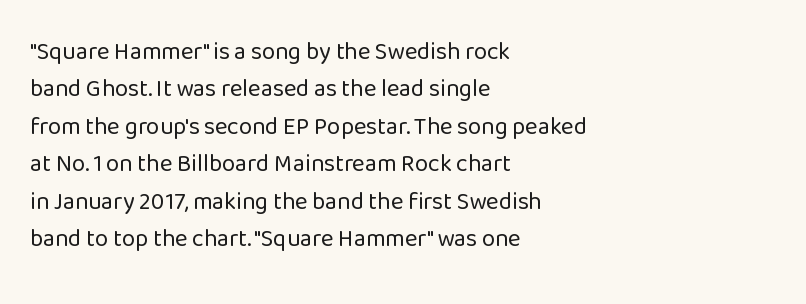
Evenly set lines give the paragraph a standard silhouette. Here the glyphs are tracked normally, forming tight word shapes. Rule under the text: the space is simply empty. Italic? Not at all — the glyphs are vertical. These glyphs show unthickened strokes, regular width or finer.
